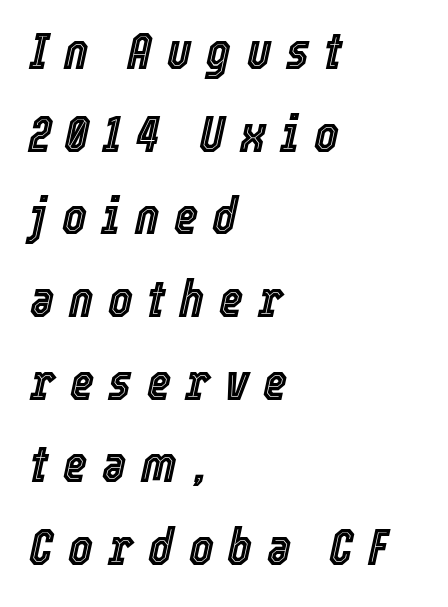
Lines of text with bare space underneath. The line texture is sparse and dotted thanks to wide tracking. The face used here is proportionally spaced, like ordinary book or web type. The passage is arranged the way most books set body copy — flush left. Characters are canted at an angle relative to the baseline's perpendicular. Is there much room between lines? A standard amount, neither cramped nor airy.
